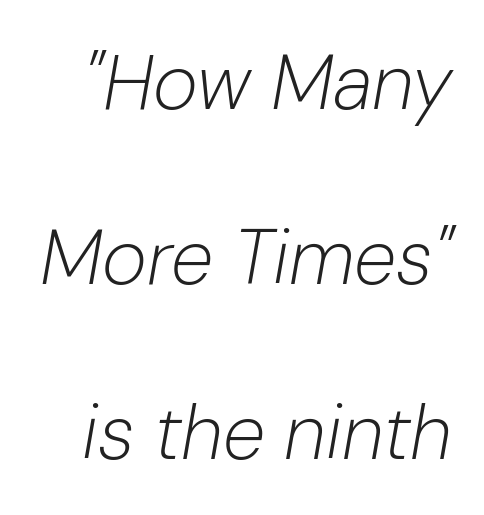
{"italic": "yes", "lean": "right", "slant_degrees": 10, "bold": "no", "weight": "light", "width": "normal", "stroke_contrast": "low", "x_height": "medium", "monospaced": "no", "underline": "no", "line_spacing": "loose", "line_spacing_ratio": 2.27, "letter_spacing": "normal", "letter_spacing_em": 0.0, "glyph_px": 77}
